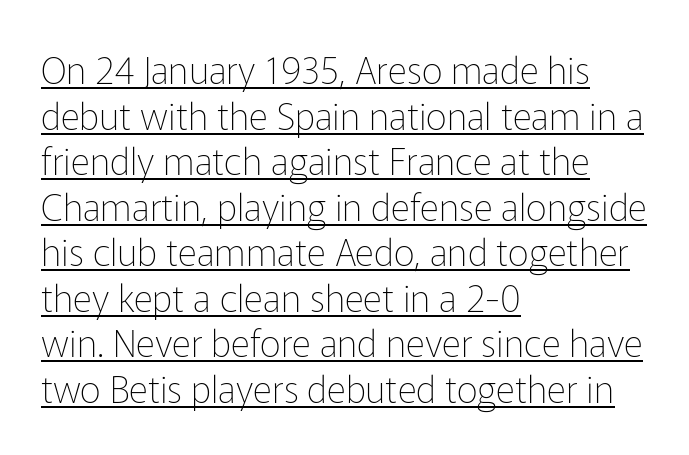
One-word summary of the alignment: left. Weight class: somewhere from thin through regular. The letters advance in unequal steps, a hallmark of proportional type. The face used here is rendered with its standard letterfit. No italicization has been applied; the sample stays upright.
